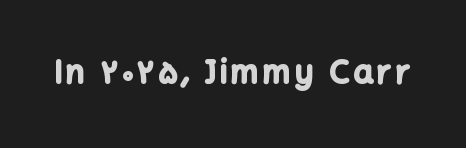
The image shows 32 px bold sans-serif type, upright; set not underlined; low stroke contrast and a medium x-height.
